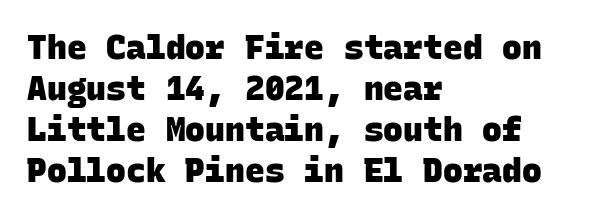
The image shows 33 px heavy sans-serif type, monospaced; set left-aligned, line spacing 1.24x, normal letter spacing, not underlined; low stroke contrast and a large x-height.
